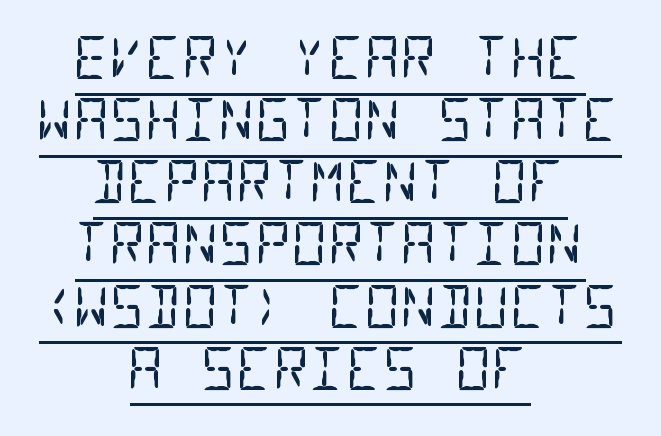
Q: Is the text bold? A: No.
Q: Is the typeface a serif or a sans-serif typeface? A: Sans-serif.
Q: Is the text underlined? A: Yes.
Q: How is the paragraph aligned? A: Centered.
Q: Is the spacing between letters normal or unusually wide? A: Normal.
Q: Is the spacing between lines tight, normal or loose? A: Tight.
Q: Width (condensed, normal, or wide)? A: Condensed.
Q: Stroke contrast? A: Low.
Q: x-height? A: Large.
Q: Monospaced? A: Yes.
